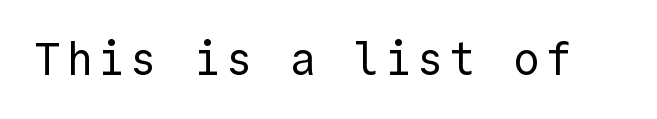
The image shows 45 px regular-weight sans-serif type, upright, monospaced; set not underlined; a medium x-height.
